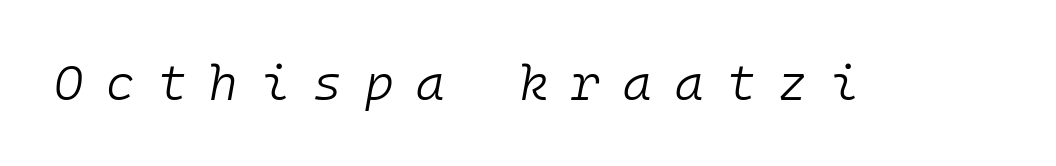
{"italic": "yes", "lean": "right", "slant_degrees": 10, "bold": "no", "weight": "light", "width": "normal", "stroke_contrast": "low", "x_height": "medium", "monospaced": "yes", "underline": "no", "letter_spacing": "wide", "letter_spacing_em": 0.47, "glyph_px": 49}
